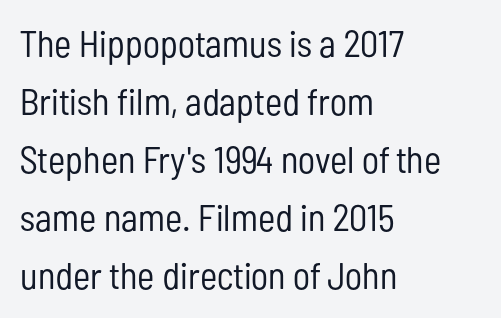
Q: Is the text bold? A: No.
Q: Is the text italic (slanted)? A: No, it is upright.
Q: Is the typeface a serif or a sans-serif typeface? A: Sans-serif.
Q: Is the text underlined? A: No.
Q: How is the paragraph aligned? A: Left-aligned.
Q: Is the spacing between letters normal or unusually wide? A: Normal.
Q: Is the spacing between lines tight, normal or loose? A: Normal.
Q: Width (condensed, normal, or wide)? A: Condensed.
Q: Stroke contrast? A: Low.
Q: x-height? A: Medium.
Q: Monospaced? A: No.
